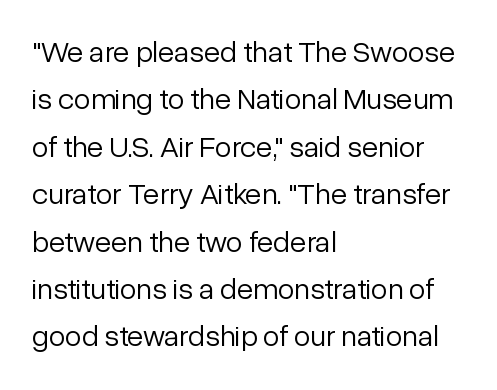
{"serif": "no", "italic": "no", "bold": "no", "weight": "light", "width": "normal", "stroke_contrast": "low", "x_height": "medium", "monospaced": "no", "underline": "no", "align": "left", "line_spacing": "normal", "line_spacing_ratio": 1.58, "letter_spacing": "normal", "letter_spacing_em": 0.0, "glyph_px": 30}
